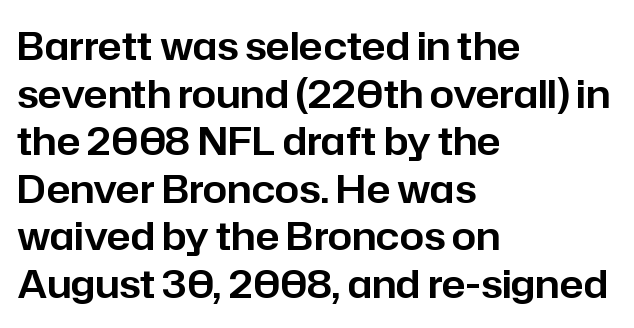
Words appear dense and cohesive because spacing is normal. Rule under the text: the space is simply empty. A typesetter would label this face a sans. Characters remain perfectly vertical along every line. The letters advance in unequal steps, a hallmark of proportional type. The lines are quadded left.
